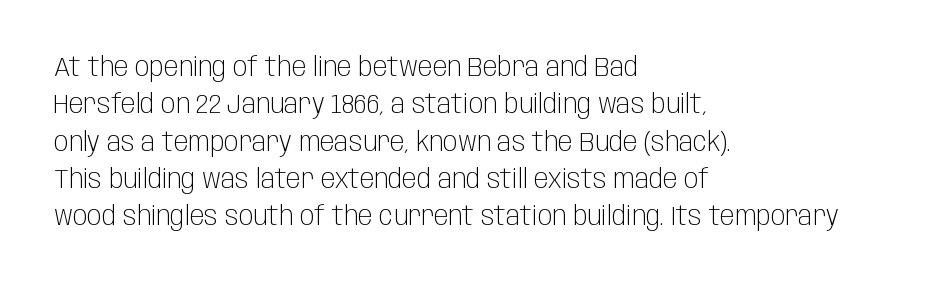
Q: Is the text bold? A: No.
Q: Is the text italic (slanted)? A: No, it is upright.
Q: Is the text underlined? A: No.
Q: How is the paragraph aligned? A: Left-aligned.
Q: Is the spacing between letters normal or unusually wide? A: Normal.
Q: Is the spacing between lines tight, normal or loose? A: Normal.
